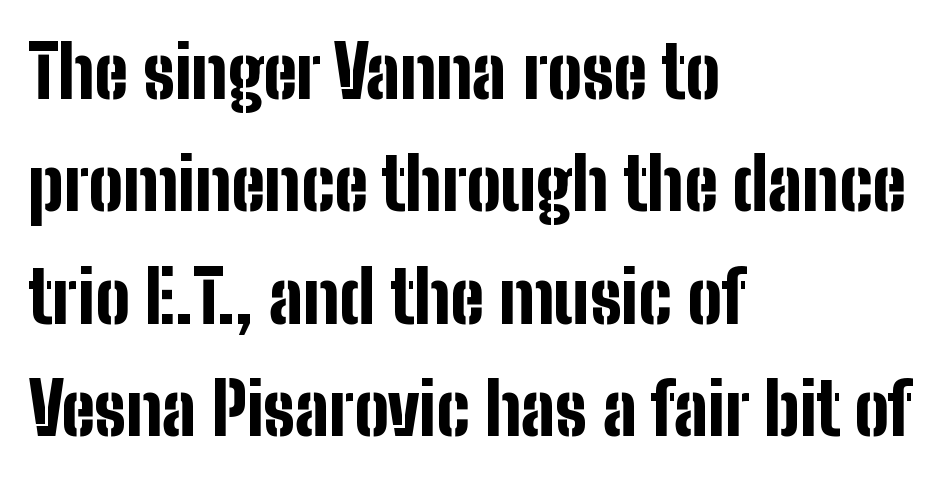
Q: Is the text bold? A: Yes.
Q: Is the text italic (slanted)? A: No, it is upright.
Q: Is the typeface a serif or a sans-serif typeface? A: Sans-serif.
Q: Is the text underlined? A: No.
Q: How is the paragraph aligned? A: Left-aligned.
Q: Is the spacing between letters normal or unusually wide? A: Normal.
Q: Is the spacing between lines tight, normal or loose? A: Normal.
Q: Width (condensed, normal, or wide)? A: Condensed.
Q: Stroke contrast? A: Low.
Q: x-height? A: Medium.
Q: Monospaced? A: No.
